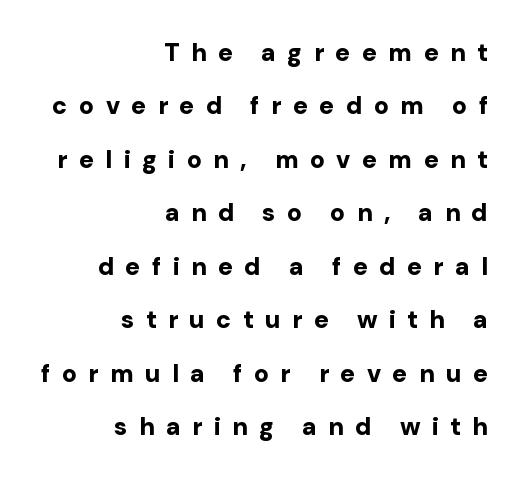
The image shows 25 px bold type, upright; set right-aligned, loose line spacing (2.14x), unusually wide letter spacing (+0.45 em), not underlined.
